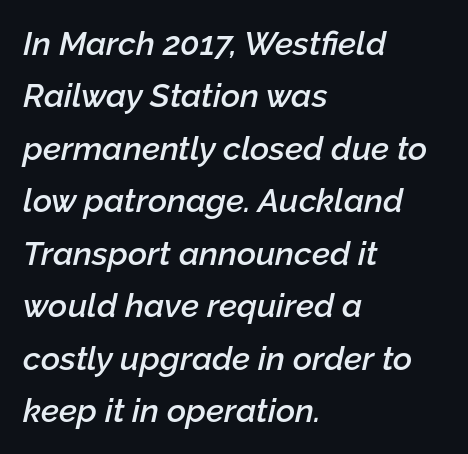
{"italic": "yes", "lean": "right", "slant_degrees": 12, "bold": "semi", "weight": "semibold", "width": "normal", "stroke_contrast": "low", "x_height": "medium", "monospaced": "no", "underline": "no", "align": "left", "line_spacing": "normal", "line_spacing_ratio": 1.59, "letter_spacing": "normal", "letter_spacing_em": 0.0, "glyph_px": 33}
